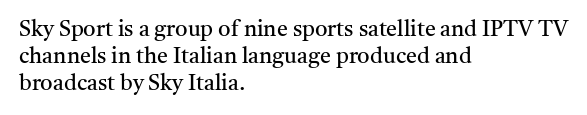
Honestly, the letter spacing is just normal — you wouldn't notice it. A student would call this left alignment; a typographer would say flush left, rag right. The font sits on the lighter half of the weight spectrum, regular included. Just letters on the line, the space beneath them empty.
